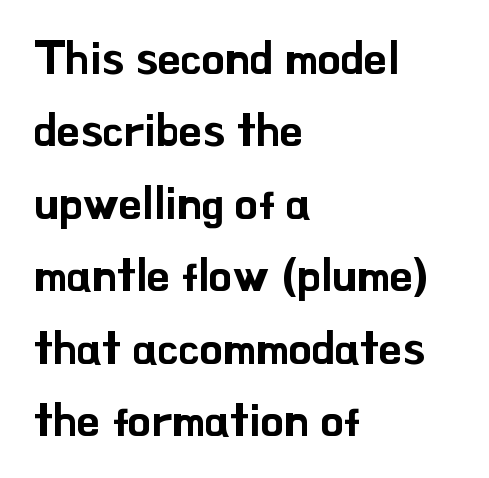
The image shows 47 px sans-serif type, upright; set left-aligned, normal line spacing (1.54x), normal letter spacing, not underlined; low stroke contrast and a small x-height.
